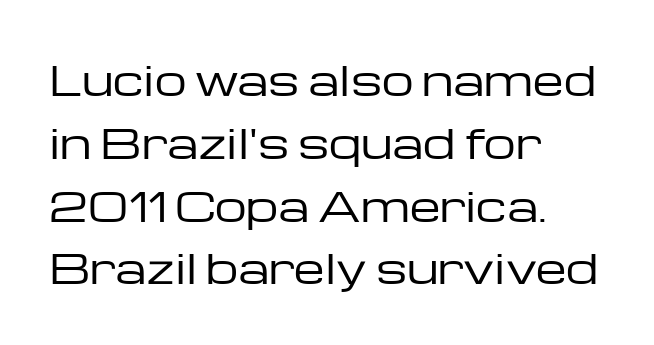
{"serif": "no", "italic": "no", "bold": "no", "weight": "regular", "width": "wide", "stroke_contrast": "low", "x_height": "medium", "monospaced": "no", "underline": "no", "align": "left", "line_spacing": "normal", "line_spacing_ratio": 1.57, "letter_spacing": "normal", "letter_spacing_em": 0.0, "glyph_px": 40}
